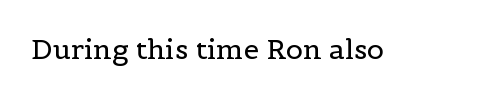
A quiet, ordinary-to-light weight characterises the typeface. Yep, those are serifs on the letters. Spacing verdict: proportional, widths tailored to each character. The horizontal fit of the characters is conventional and even. The space beneath each line is pristine and unruled.
